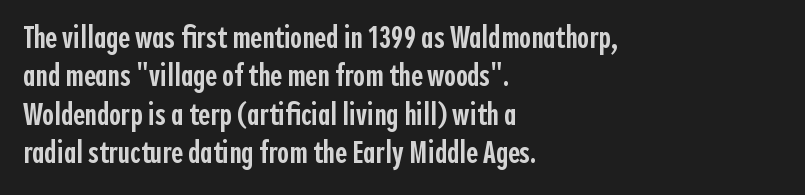
Unlike a traditional serif, this face leaves its strokes unadorned. Is the letter spacing exaggerated? No — it looks like the ordinary default. Left-aligned paragraph, ragged on the right. Letters rest on an invisible, unmarked baseline. A typesetter would call this proportional, since set widths differ per character.
